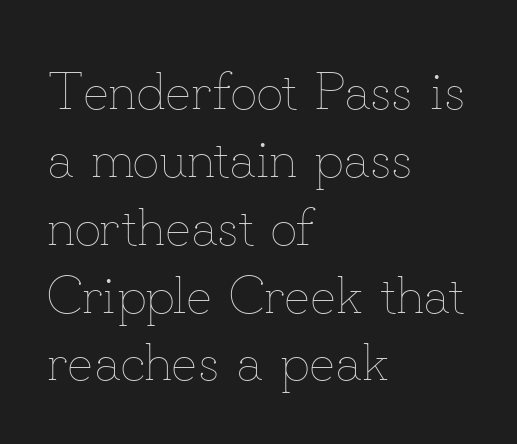
Q: Is the text bold? A: No.
Q: Is the text italic (slanted)? A: No, it is upright.
Q: Is the text underlined? A: No.
Q: How is the paragraph aligned? A: Left-aligned.
Q: Is the spacing between letters normal or unusually wide? A: Normal.
Q: Is the spacing between lines tight, normal or loose? A: Normal.
Q: Width (condensed, normal, or wide)? A: Normal.
Q: Stroke contrast? A: Low.
Q: x-height? A: Small.
Q: Monospaced? A: No.
